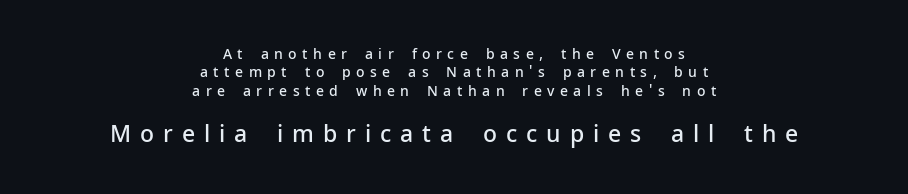
The image shows 23 px text type, upright; set centered, normal line spacing (1.31x), unusually wide letter spacing (+0.39 em), not underlined; the second (bottom) block is 1.64x larger.
